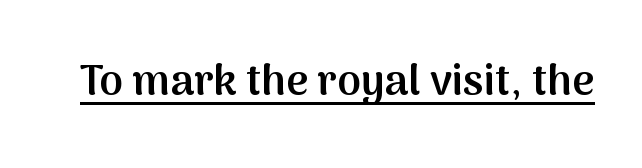
{"serif": "no", "italic": "no", "bold": "semi", "weight": "semibold", "width": "normal", "stroke_contrast": "medium", "x_height": "medium", "monospaced": "no", "underline": "yes", "letter_spacing": "normal", "letter_spacing_em": 0.0, "glyph_px": 43}
